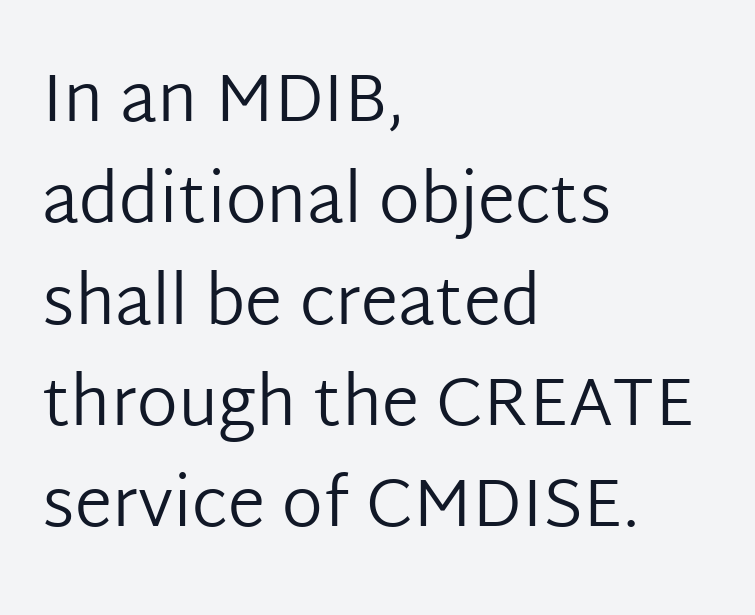
Q: Is the text bold? A: No.
Q: Is the text italic (slanted)? A: No, it is upright.
Q: Is the typeface a serif or a sans-serif typeface? A: Sans-serif.
Q: Is the text underlined? A: No.
Q: How is the paragraph aligned? A: Left-aligned.
Q: Is the spacing between letters normal or unusually wide? A: Normal.
Q: Is the spacing between lines tight, normal or loose? A: Normal.
Q: Width (condensed, normal, or wide)? A: Normal.
Q: Stroke contrast? A: Low.
Q: x-height? A: Medium.
Q: Monospaced? A: No.
